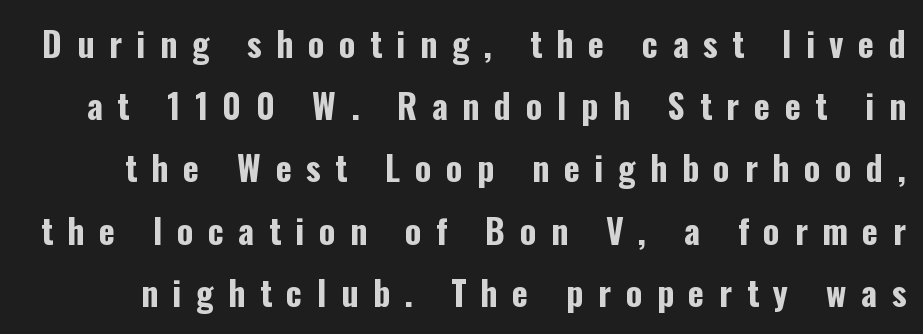
Glance below the letters and you will spot only blank space. Do the characters align in a grid? No, the font is proportional. Check where the strokes stop: nothing finishes them off — pure sans. The lettering holds an erect, upright posture throughout. Caption: expanded tracking, letters set apart. The font is running at its bold setting.
